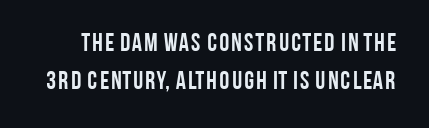
The words here are not underlined. The typesetting leans heavy: a genuine bold. The lines sit at an ordinary, default distance from one another. Observe the ordinary spacing: letters are neighbours, not strangers. Vertical strokes here are truly vertical.
